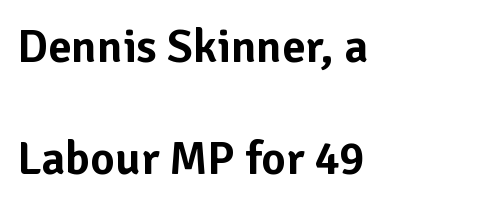
The image shows 47 px sans-serif type, upright; set left-aligned, loose line spacing (2.38x), normal letter spacing, not underlined; low stroke contrast and a medium x-height.
